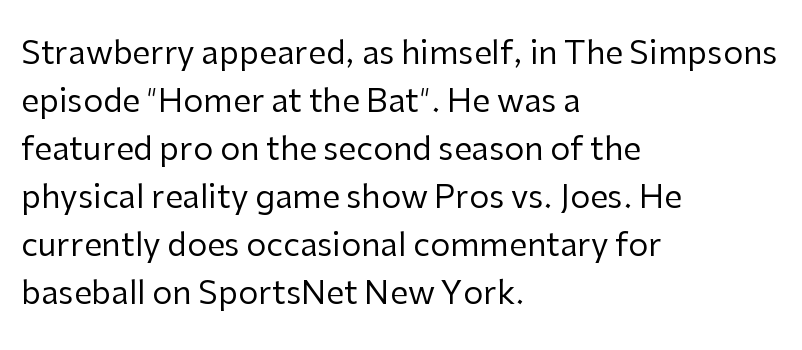
The image shows 32 px regular-weight sans-serif type, upright; set left-aligned, normal line spacing (1.5x), normal letter spacing, not underlined; low stroke contrast and a medium x-height.
